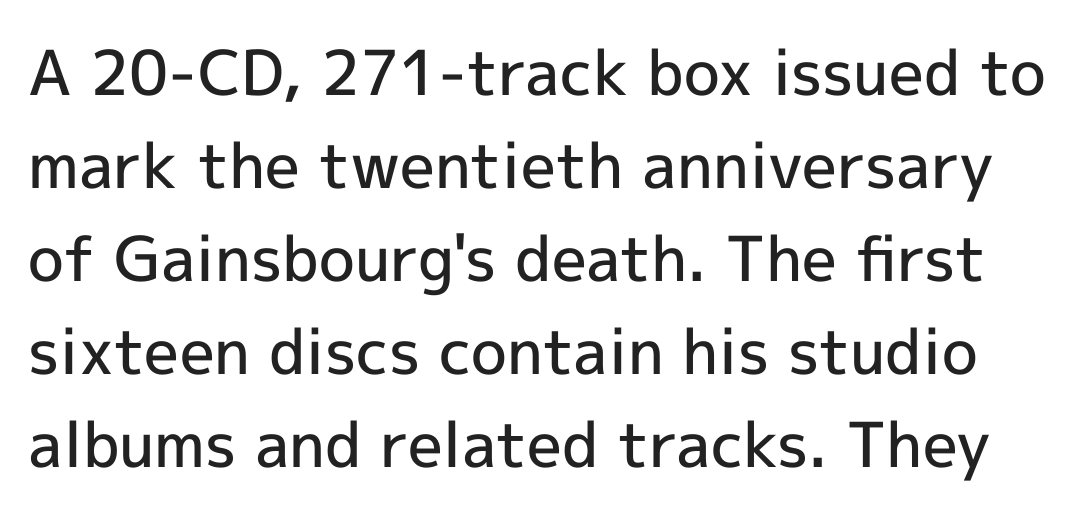
{"serif": "no", "italic": "no", "bold": "semi", "weight": "semibold", "width": "normal", "x_height": "medium", "monospaced": "no", "underline": "no", "line_spacing": "normal", "line_spacing_ratio": 1.5, "letter_spacing": "normal", "letter_spacing_em": 0.0, "glyph_px": 62}
